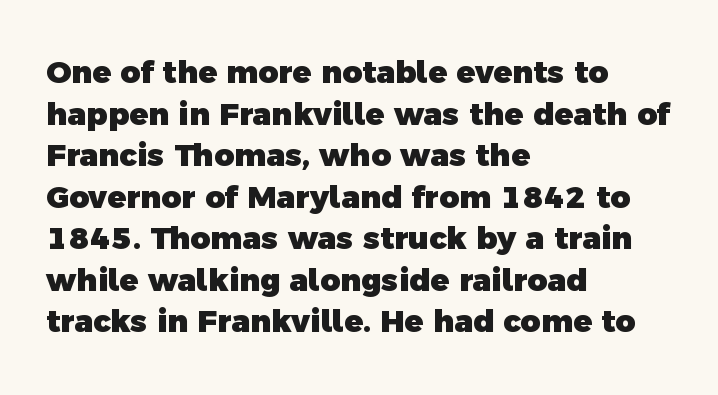
Quick note: interline space is typical. Thick stems and heavy bowls — unmistakably bold. Note the varied advance widths — an 'i' is clearly narrower than an 'm'. Is the letter spacing exaggerated? No — it looks like the ordinary default. Descender tails drop into unmarked territory. The setting favours the left margin, as ordinary paragraphs usually do.
